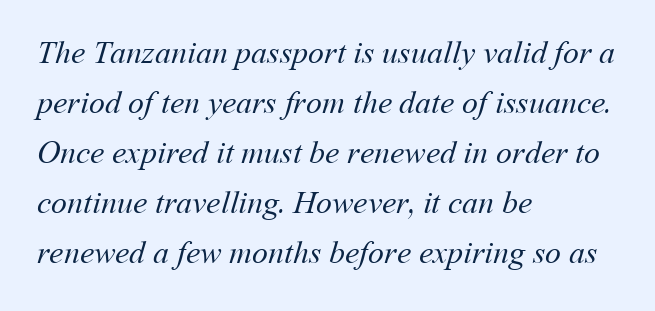
Q: Is the text bold? A: No.
Q: Is the text underlined? A: No.
Q: How is the paragraph aligned? A: Left-aligned.
Q: Is the spacing between letters normal or unusually wide? A: Normal.
Q: Is the spacing between lines tight, normal or loose? A: Normal.
Q: Width (condensed, normal, or wide)? A: Normal.
Q: Stroke contrast? A: Medium.
Q: x-height? A: Medium.
Q: Monospaced? A: No.
